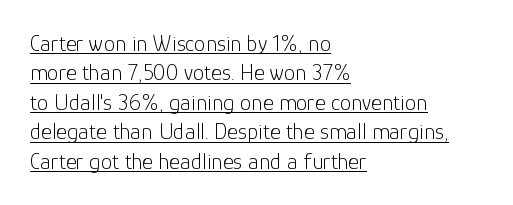
{"italic": "no", "bold": "no", "underline": "yes", "align": "left", "line_spacing": "normal", "line_spacing_ratio": 1.28, "letter_spacing": "normal", "letter_spacing_em": 0.0, "glyph_px": 23}
